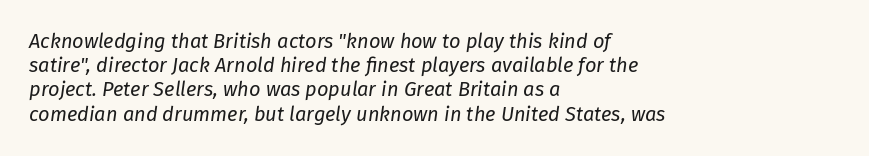
The specimen omits any rule beneath the text block's lines. No extra ink here — the face is not bold. If you drew a line through each stem, it would be angled. Horizontally, the lines are justified to the leading edge only. Inter-character spacing is left at the font's built-in metrics.
